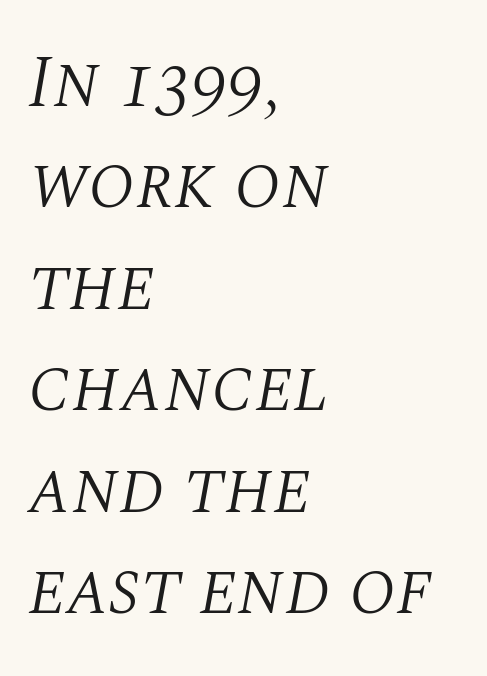
The rendering uses a moderate line-height, typical for paragraphs. Weight: in the light-to-regular range. Horizontally, the lines are justified to the leading edge only. In terms of letterspacing, this is plain default setting. Observe the lean: these are italic letterforms.
